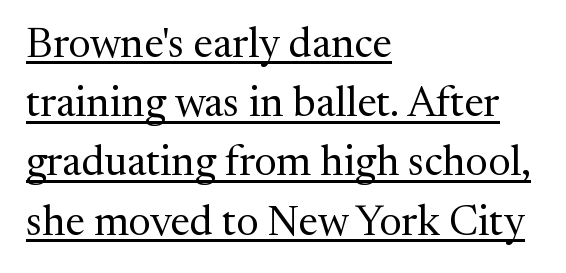
Q: Is the text bold? A: No.
Q: Is the text italic (slanted)? A: No, it is upright.
Q: Is the typeface a serif or a sans-serif typeface? A: Serif.
Q: Is the text underlined? A: Yes.
Q: How is the paragraph aligned? A: Left-aligned.
Q: Is the spacing between letters normal or unusually wide? A: Normal.
Q: Is the spacing between lines tight, normal or loose? A: Normal.
Q: Width (condensed, normal, or wide)? A: Normal.
Q: Stroke contrast? A: Medium.
Q: x-height? A: Medium.
Q: Monospaced? A: No.
